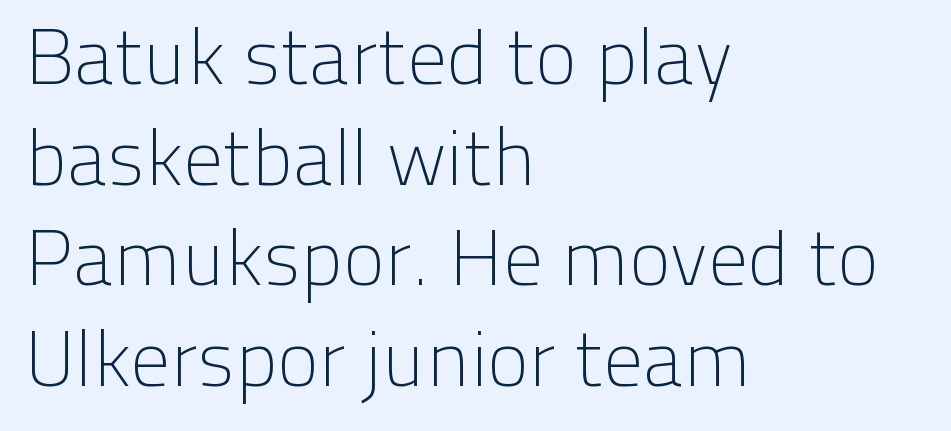
Here the designer chose a conventional face with non-uniform glyph widths. Letterform terminals end flat and unadorned throughout the passage. Is the letter spacing exaggerated? No — it looks like the ordinary default. Designer's note — italics off, roman on. Leading: standard.
